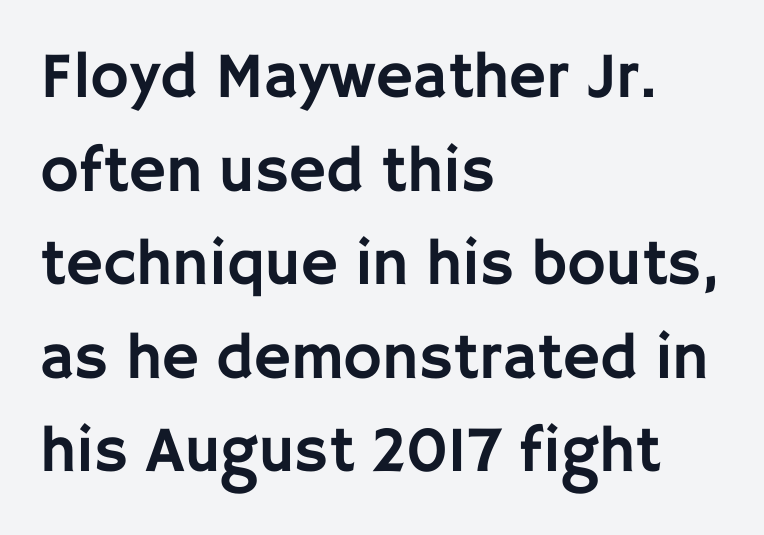
Horizontally, the lines are justified to the leading edge only. Each letter keeps its own natural width here, so spacing adapts to shape. Honestly, the row spacing looks completely unremarkable. The gaps between neighbouring characters are ordinary and unremarkable. Rule under the text: the space is simply empty.
